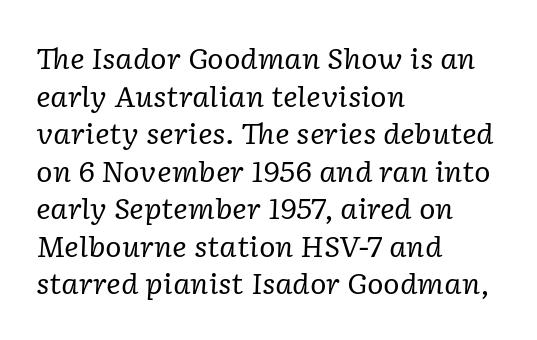
The image shows 28 px regular-weight serif type, italic (leaning right); set left-aligned, normal line spacing (1.34x), normal letter spacing, not underlined; low stroke contrast and a medium x-height.
